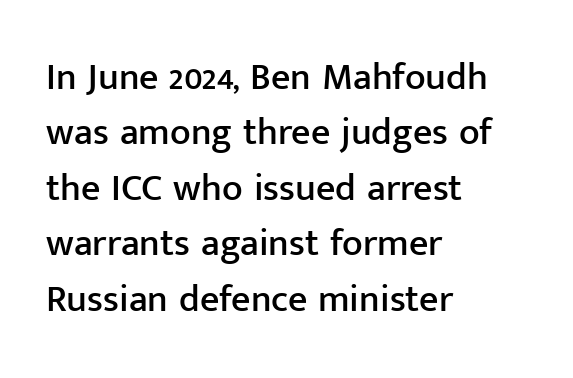
Q: Is the text italic (slanted)? A: No, it is upright.
Q: Is the typeface a serif or a sans-serif typeface? A: Sans-serif.
Q: Is the text underlined? A: No.
Q: How is the paragraph aligned? A: Left-aligned.
Q: Is the spacing between letters normal or unusually wide? A: Normal.
Q: Is the spacing between lines tight, normal or loose? A: Normal.
Q: Width (condensed, normal, or wide)? A: Normal.
Q: Stroke contrast? A: Low.
Q: x-height? A: Medium.
Q: Monospaced? A: No.
